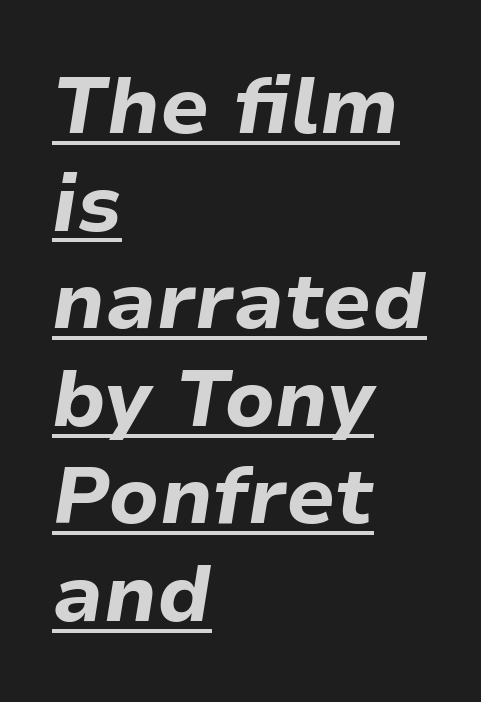
Does the copy run flush right? No — it runs flush left. What decoration does the sample have? An underline. The horizontal fit of the characters is conventional and even. Plenty of ink on the page — the face is bold.
